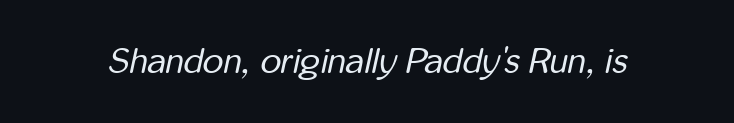
The image shows 36 px regular-weight, condensed type, italic (leaning right); set normal letter spacing, not underlined; low stroke contrast and a medium x-height.
